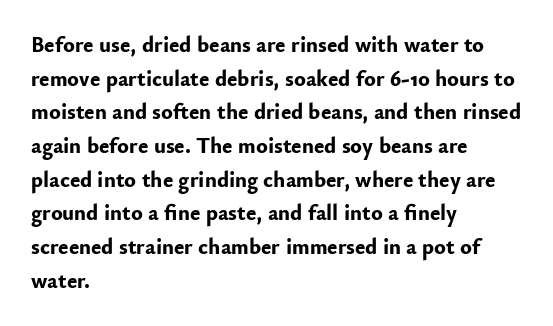
This sample is left-justified, so line endings fall wherever the words run out. Ascenders rise straight up at ninety degrees. Notice how descenders clear the ascenders below comfortably — that's standard leading. Is the type bold? Yes — the strokes are clearly thick and heavy.
